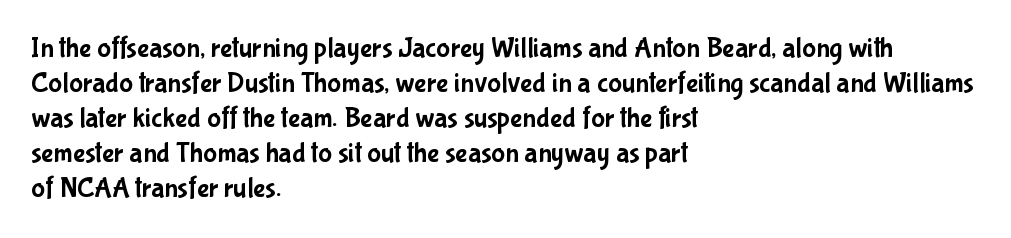
{"serif": "no", "italic": "no", "width": "condensed", "stroke_contrast": "low", "x_height": "medium", "monospaced": "no", "underline": "no", "align": "left", "line_spacing_ratio": 1.21, "letter_spacing": "normal", "letter_spacing_em": 0.0, "glyph_px": 29}
